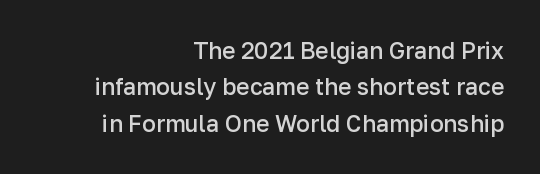
The image shows 23 px text type, upright; set right-aligned, normal line spacing (1.58x), normal letter spacing, not underlined.
